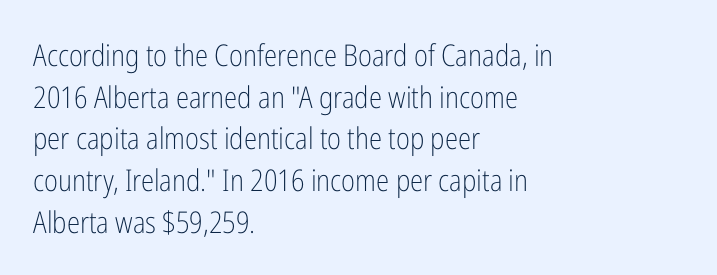
{"serif": "no", "italic": "no", "bold": "no", "weight": "light", "width": "condensed", "stroke_contrast": "low", "x_height": "medium", "monospaced": "no", "underline": "no", "align": "left", "line_spacing": "normal", "line_spacing_ratio": 1.39, "letter_spacing": "normal", "letter_spacing_em": 0.0, "glyph_px": 30}
